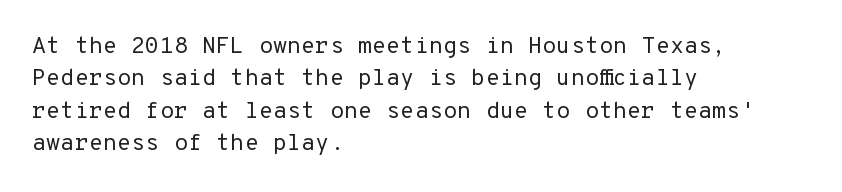
{"italic": "no", "bold": "no", "underline": "no", "align": "left", "line_spacing": "normal", "line_spacing_ratio": 1.41, "letter_spacing": "normal", "letter_spacing_em": 0.0, "glyph_px": 23}
